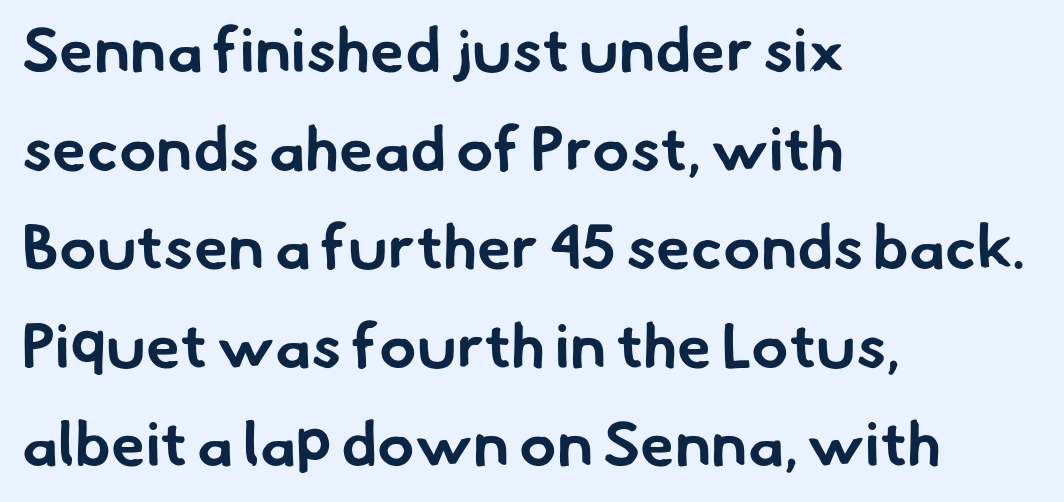
{"serif": "no", "bold": "yes", "weight": "bold", "width": "normal", "stroke_contrast": "low", "x_height": "small", "monospaced": "no", "underline": "no", "align": "left", "line_spacing": "normal", "line_spacing_ratio": 1.59, "letter_spacing": "normal", "letter_spacing_em": 0.0, "glyph_px": 62}
